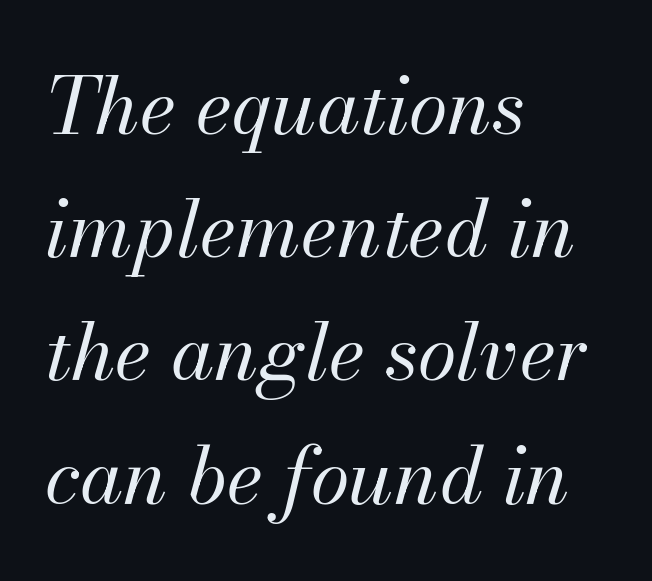
Every row of glyphs begins at an identical x-position on the left. Every character sits at an angle, as italics do. These lines are rendered in a variable-pitch font. Bold? No — there's no thickening of the strokes.
